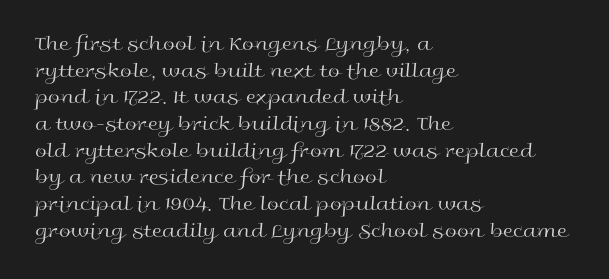
Summary of weight: not heavy and not bold. The vertical gap from one line to the next is medium. The type is set solid horizontally, with unmodified tracking. No italicization has been applied; the sample stays upright. The paragraph shown leans on its left margin. The gap between lines stays unmarked.
